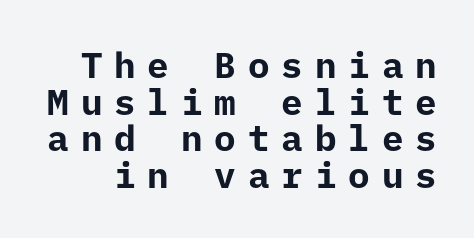
Q: Is the text bold? A: Yes.
Q: Is the text italic (slanted)? A: No, it is upright.
Q: Is the typeface a serif or a sans-serif typeface? A: Sans-serif.
Q: Is the text underlined? A: No.
Q: Is the spacing between letters normal or unusually wide? A: Unusually wide.
Q: Is the spacing between lines tight, normal or loose? A: Tight.
Q: Width (condensed, normal, or wide)? A: Normal.
Q: Stroke contrast? A: Low.
Q: x-height? A: Medium.
